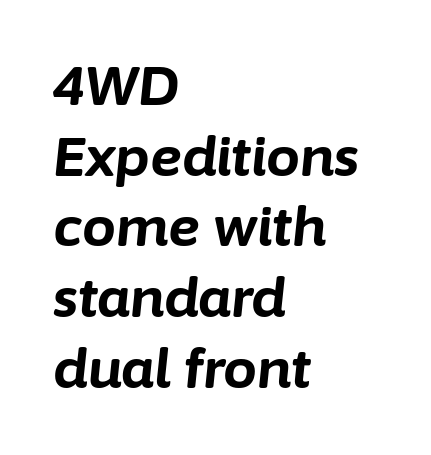
The image shows 54 px bold type, italic (leaning right); set left-aligned, normal line spacing (1.31x), normal letter spacing, not underlined; low stroke contrast and a medium x-height.
